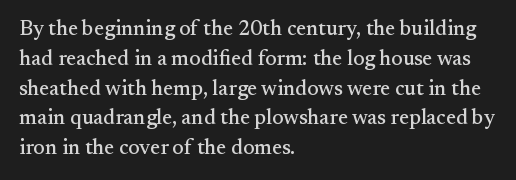
{"italic": "no", "underline": "no", "align": "left", "line_spacing": "normal", "line_spacing_ratio": 1.42, "letter_spacing": "normal", "letter_spacing_em": 0.0, "glyph_px": 21}
